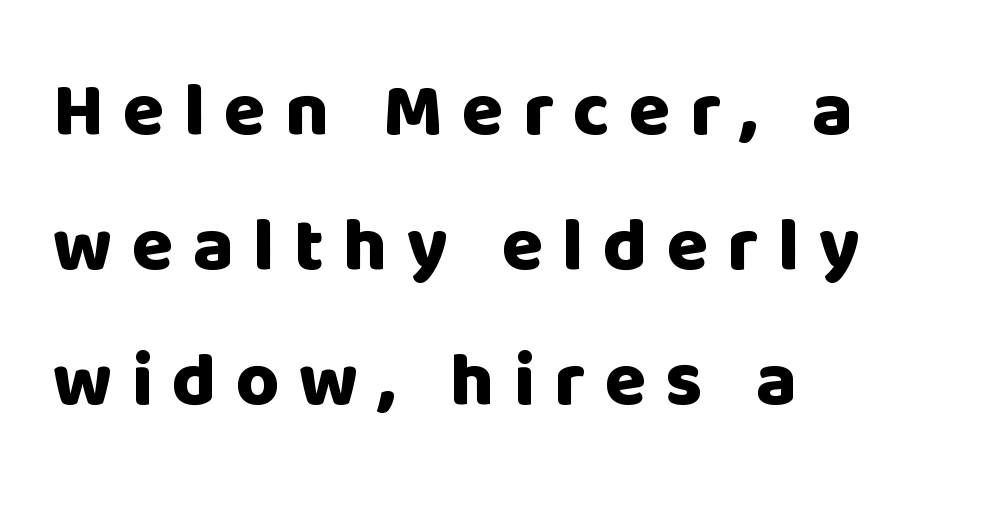
{"serif": "no", "italic": "no", "bold": "yes", "weight": "heavy", "width": "normal", "stroke_contrast": "low", "x_height": "large", "monospaced": "no", "underline": "no", "align": "left", "line_spacing_ratio": 1.8, "letter_spacing": "wide", "letter_spacing_em": 0.26, "glyph_px": 75}
